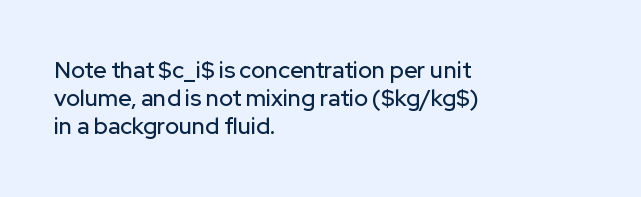
Look at the tracking — it's just the regular setting, nothing added. Caption: multi-line text, flush left, ragged right. Notice how the stems are strictly vertical — no italics here. A clean baseline with only descenders dipping below it.
